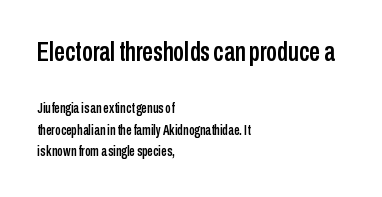
{"italic": "no", "underline": "no", "align": "left", "line_spacing": "normal", "line_spacing_ratio": 1.54, "letter_spacing": "normal", "letter_spacing_em": 0.0, "larger_block": "first", "size_ratio": 1.93, "glyph_px": 27}
